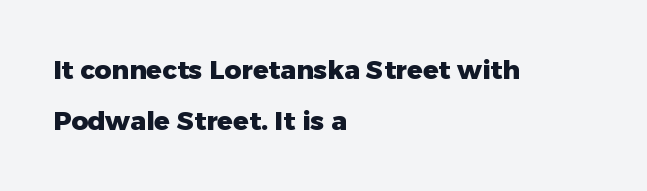
Q: Is the text bold? A: Yes.
Q: Is the text italic (slanted)? A: No, it is upright.
Q: Is the text underlined? A: No.
Q: How is the paragraph aligned? A: Left-aligned.
Q: Is the spacing between letters normal or unusually wide? A: Normal.
Q: Is the spacing between lines tight, normal or loose? A: Loose.
